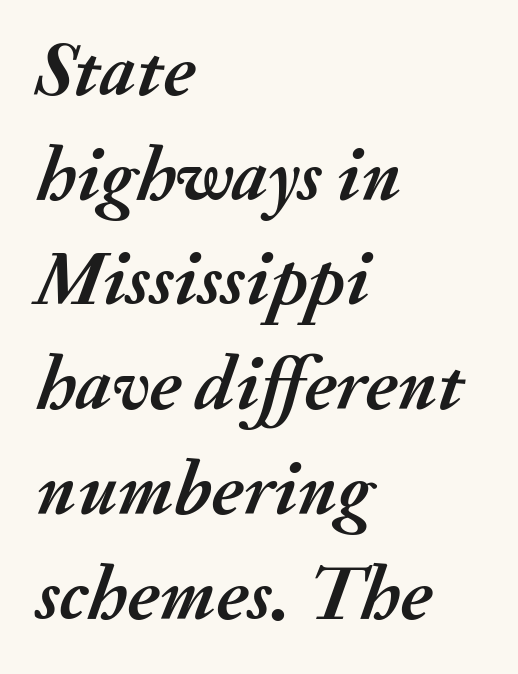
Q: Is the text bold? A: Yes.
Q: Is the text italic (slanted)? A: Yes, it leans right by about 20 degrees.
Q: Is the text underlined? A: No.
Q: How is the paragraph aligned? A: Left-aligned.
Q: Is the spacing between letters normal or unusually wide? A: Normal.
Q: Is the spacing between lines tight, normal or loose? A: Normal.
Q: Width (condensed, normal, or wide)? A: Normal.
Q: Stroke contrast? A: Medium.
Q: x-height? A: Small.
Q: Monospaced? A: No.
